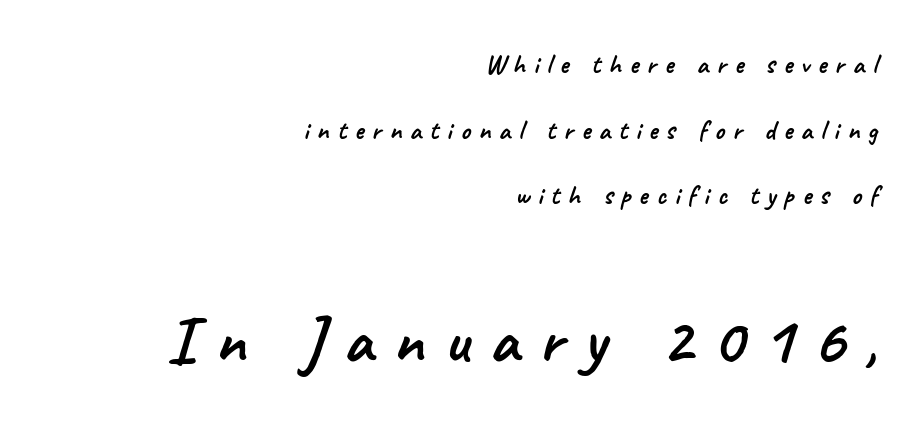
{"serif": "no", "width": "normal", "stroke_contrast": "low", "x_height": "small", "monospaced": "no", "underline": "no", "align": "right", "line_spacing": "loose", "line_spacing_ratio": 2.43, "letter_spacing": "wide", "letter_spacing_em": 0.3, "larger_block": "second", "size_ratio": 2.48, "glyph_px": 67}
